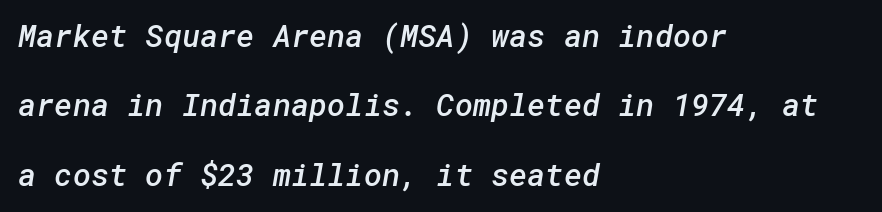
Q: Is the text bold? A: Semi-bold.
Q: Is the typeface a serif or a sans-serif typeface? A: Sans-serif.
Q: Is the text underlined? A: No.
Q: How is the paragraph aligned? A: Left-aligned.
Q: Is the spacing between letters normal or unusually wide? A: Normal.
Q: Is the spacing between lines tight, normal or loose? A: Loose.
Q: Width (condensed, normal, or wide)? A: Normal.
Q: Stroke contrast? A: Low.
Q: x-height? A: Medium.
